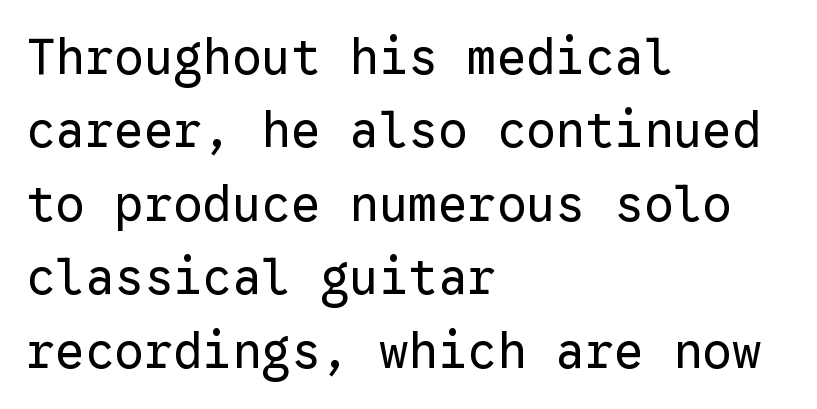
{"serif": "no", "italic": "no", "bold": "no", "weight": "regular", "width": "normal", "stroke_contrast": "low", "x_height": "medium", "monospaced": "yes", "underline": "no", "align": "left", "line_spacing": "normal", "line_spacing_ratio": 1.5, "letter_spacing": "normal", "letter_spacing_em": 0.0, "glyph_px": 49}
